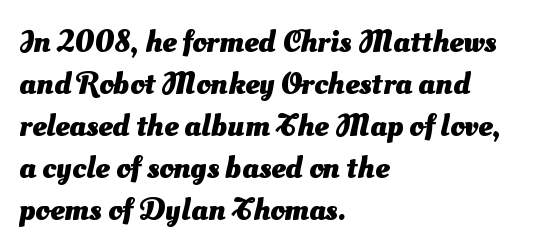
{"serif": "no", "bold": "yes", "weight": "heavy", "width": "normal", "stroke_contrast": "medium", "x_height": "small", "monospaced": "no", "underline": "no", "align": "left", "line_spacing": "normal", "line_spacing_ratio": 1.31, "letter_spacing": "normal", "letter_spacing_em": 0.0, "glyph_px": 32}
